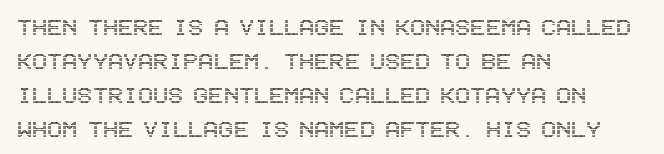
The image shows 28 px condensed type, upright; set left-aligned, line spacing 1.21x, normal letter spacing, not underlined; a large x-height.
